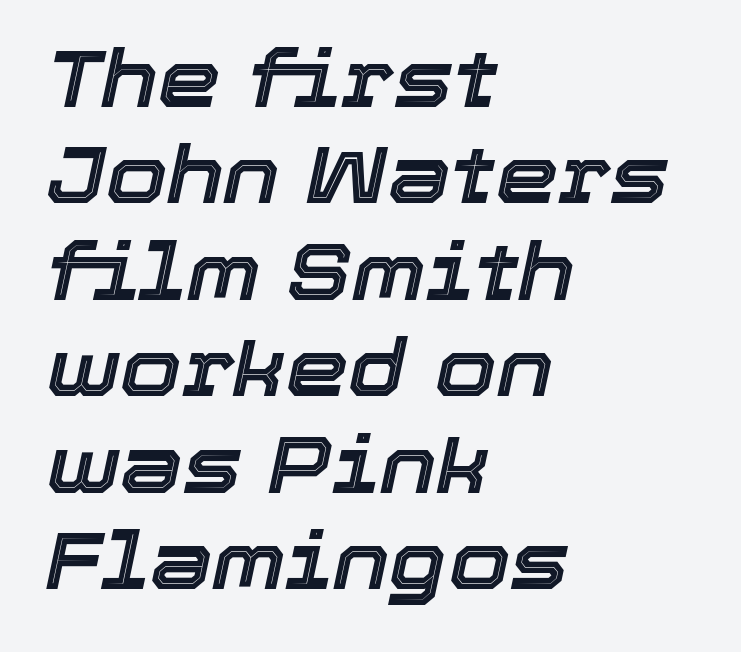
{"italic": "yes", "lean": "right", "slant_degrees": 12, "width": "normal", "x_height": "medium", "monospaced": "no", "underline": "no", "align": "left", "line_spacing_ratio": 1.22, "letter_spacing": "normal", "letter_spacing_em": 0.0, "glyph_px": 79}
